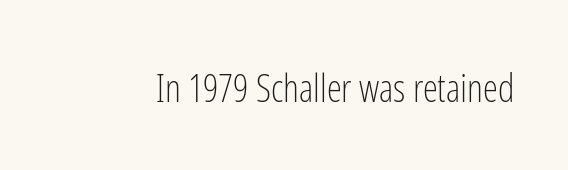
{"serif": "no", "italic": "no", "bold": "no", "weight": "light", "width": "condensed", "stroke_contrast": "low", "x_height": "medium", "monospaced": "no", "underline": "no", "letter_spacing": "normal", "letter_spacing_em": 0.0, "glyph_px": 38}
